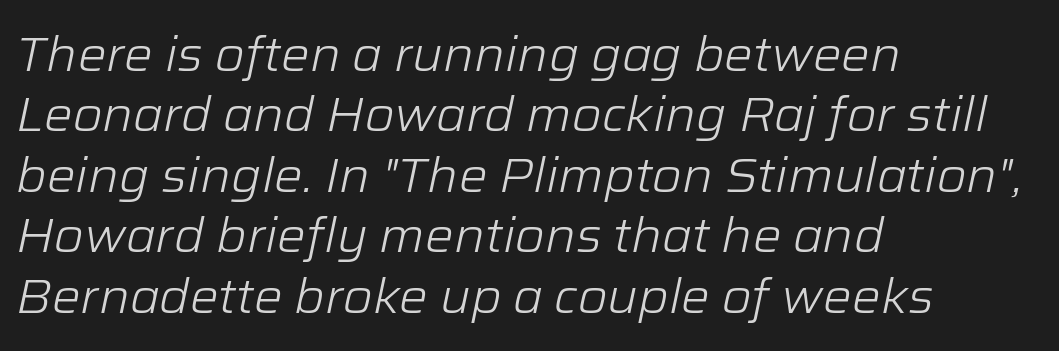
Summary of weight: not heavy and not bold. The paragraph shown leans on its left margin. Default kerning and tracking; the words read as compact shapes. The rendering applies a slant to the glyphs.
